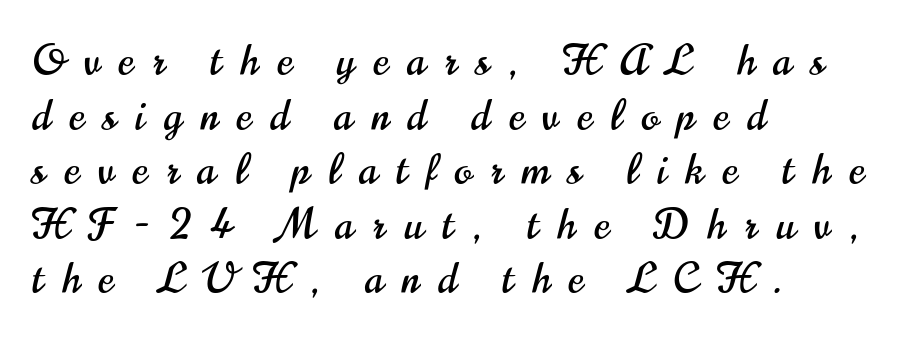
Q: Is the text italic (slanted)? A: Yes.
Q: Is the typeface a serif or a sans-serif typeface? A: Sans-serif.
Q: Is the text underlined? A: No.
Q: How is the paragraph aligned? A: Left-aligned.
Q: Is the spacing between letters normal or unusually wide? A: Unusually wide.
Q: Is the spacing between lines tight, normal or loose? A: Normal.
Q: Width (condensed, normal, or wide)? A: Condensed.
Q: Stroke contrast? A: High.
Q: x-height? A: Small.
Q: Monospaced? A: No.
